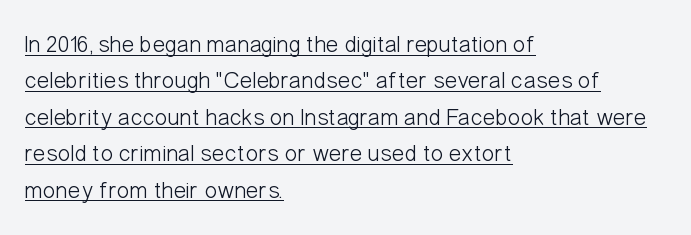
Is the stroke heavy? The answer is a plain regular-or-lighter. If you drew a line through each stem, it would be perfectly vertical. Vertical spacing — default. A classic flush-left, rag-right setting is used for this passage.
